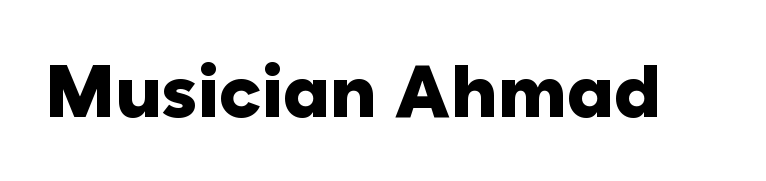
Q: Is the text bold? A: Yes.
Q: Is the text italic (slanted)? A: No, it is upright.
Q: Is the typeface a serif or a sans-serif typeface? A: Sans-serif.
Q: Is the text underlined? A: No.
Q: Is the spacing between letters normal or unusually wide? A: Normal.
Q: Width (condensed, normal, or wide)? A: Normal.
Q: Stroke contrast? A: Low.
Q: x-height? A: Medium.
Q: Monospaced? A: No.
